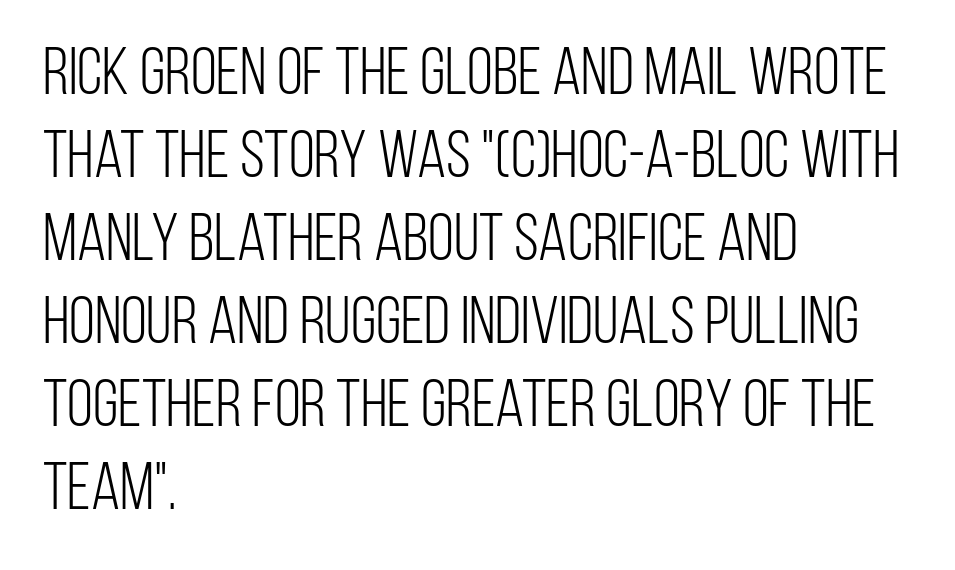
The image shows 67 px light, condensed sans-serif type, upright; set left-aligned, line spacing 1.24x, normal letter spacing, not underlined; low stroke contrast and a large x-height.
